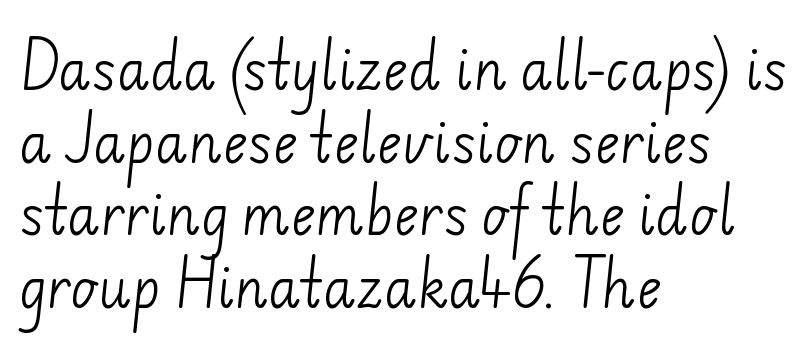
The foot of each line stays bare and open. Ink coverage per letter is moderate at most. Rows of type keep a routine distance in the vertical direction. Every row of glyphs begins at an identical x-position on the left. Each letter keeps its own natural width here, so spacing adapts to shape.
